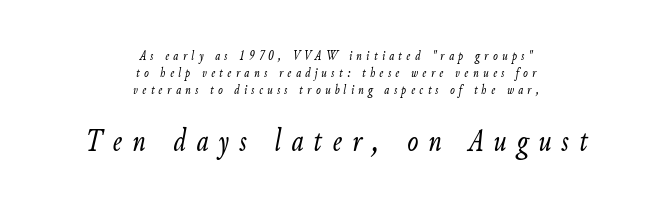
There's an unmistakable incline to the writing here. Bare-footed words on every line. Two sizes are in play, and the larger belongs to the second block. These lines stack symmetrically, like a column narrowing and widening about its center. This rendering widens character spacing well past its baseline value. This sample has the flowing, uneven cadence of proportional lettering.
